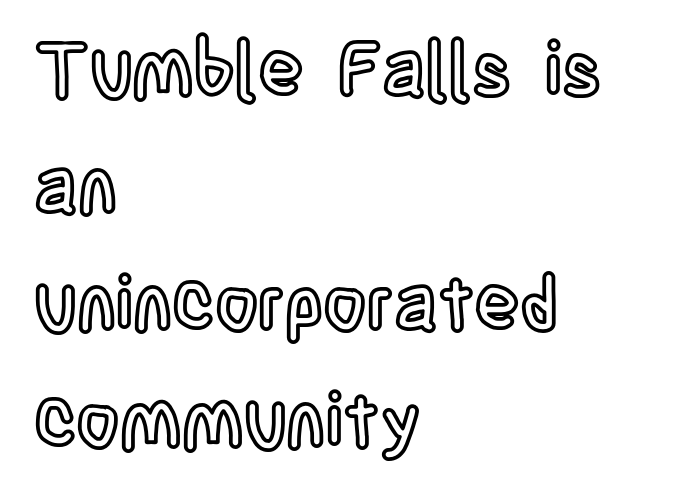
The image shows 75 px condensed type, upright; set left-aligned, normal line spacing (1.56x), normal letter spacing, not underlined; a large x-height.
